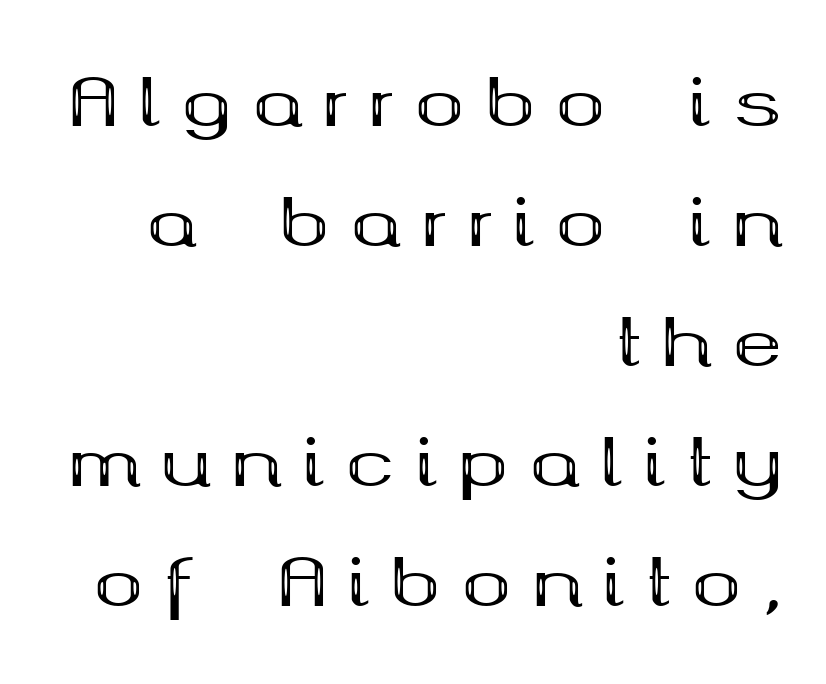
{"serif": "yes", "italic": "no", "bold": "yes", "weight": "bold", "width": "wide", "stroke_contrast": "medium", "x_height": "medium", "monospaced": "no", "underline": "no", "align": "right", "line_spacing_ratio": 1.82, "letter_spacing": "wide", "letter_spacing_em": 0.32, "glyph_px": 66}
